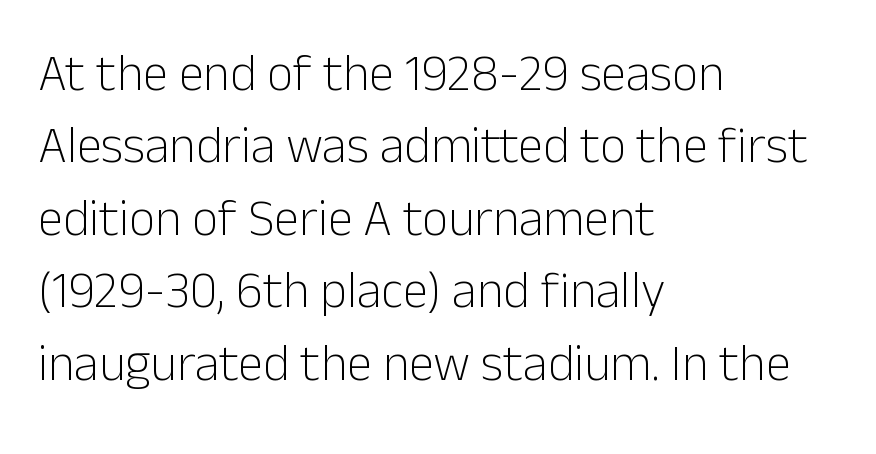
{"serif": "no", "italic": "no", "bold": "no", "weight": "light", "width": "normal", "stroke_contrast": "low", "x_height": "medium", "monospaced": "no", "underline": "no", "align": "left", "line_spacing": "normal", "line_spacing_ratio": 1.42, "letter_spacing": "normal", "letter_spacing_em": 0.0, "glyph_px": 51}
